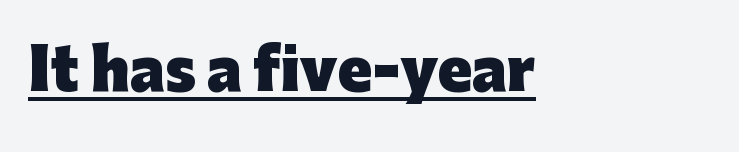
{"serif": "no", "italic": "no", "bold": "yes", "weight": "heavy", "width": "normal", "stroke_contrast": "low", "x_height": "medium", "monospaced": "no", "underline": "yes", "align": "left", "letter_spacing": "normal", "letter_spacing_em": 0.0, "glyph_px": 56}
